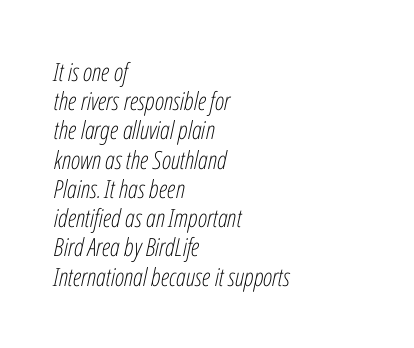
Does the lettering tilt? It does — this is italic. Is the block centered? No — it sits flush against the left margin. This is not heavy type; no bold has been used. Words float on clear page, feet unadorned. These lines keep a tight, regular rhythm from letter to letter.
